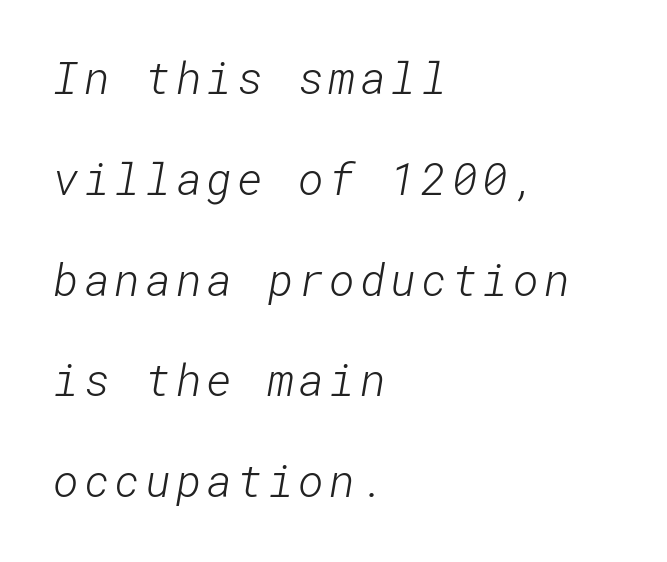
{"serif": "no", "bold": "no", "weight": "light", "width": "normal", "stroke_contrast": "low", "x_height": "medium", "underline": "no", "align": "left", "line_spacing": "loose", "line_spacing_ratio": 2.29, "glyph_px": 44}
